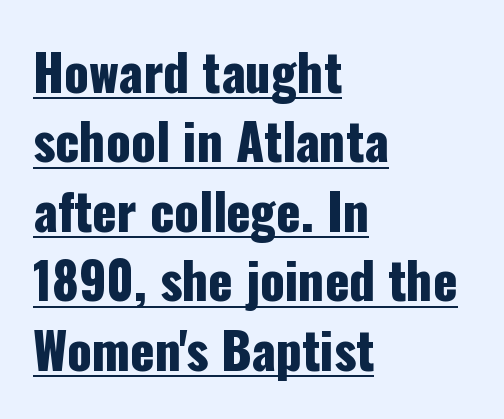
This sample has the flowing, uneven cadence of proportional lettering. Words appear dense and cohesive because spacing is normal. Note: no serifs on the glyphs. Italic: no, the glyphs are upright roman. One glance says typical: line gaps are just what's usual. Notice how a bar underscores the lettering throughout.
